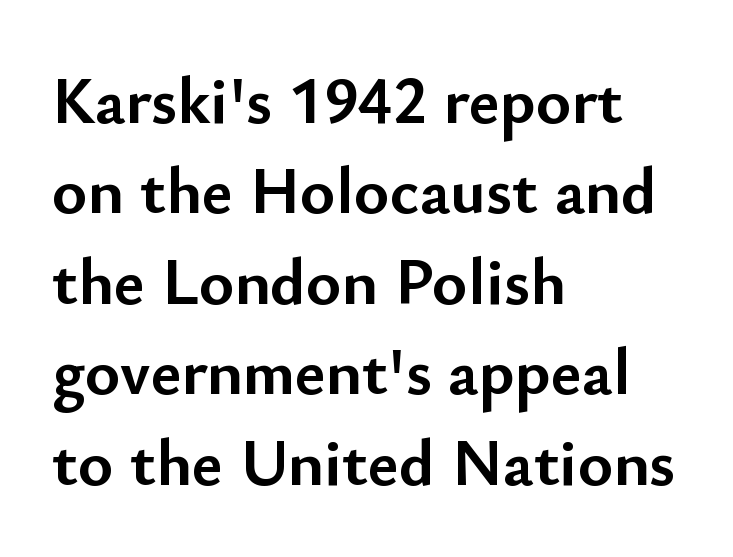
Pretty heavy lettering here — definitely bold. Tracking here is standard; glyphs follow each other at the usual distance. Evenly set lines give the paragraph a standard silhouette. Upright lettering throughout. Grotesque or geometric, the face here clearly has no serifs.
